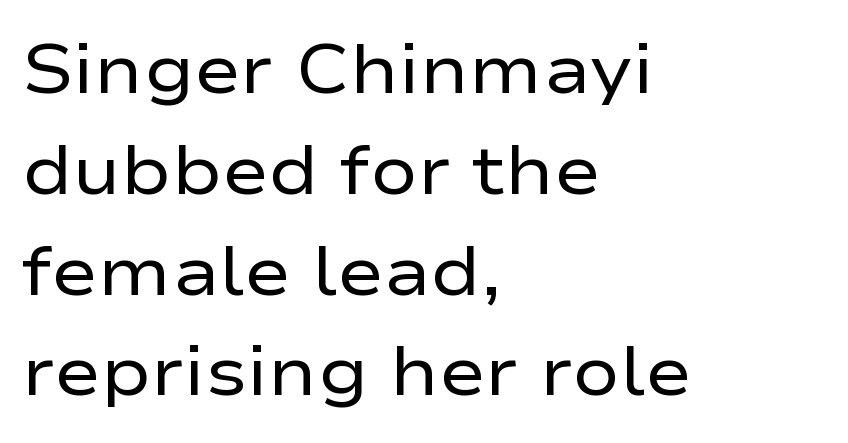
{"serif": "no", "italic": "no", "bold": "no", "weight": "regular", "width": "wide", "stroke_contrast": "low", "x_height": "medium", "monospaced": "no", "underline": "no", "align": "left", "line_spacing": "normal", "line_spacing_ratio": 1.44, "letter_spacing": "normal", "letter_spacing_em": 0.0, "glyph_px": 70}
